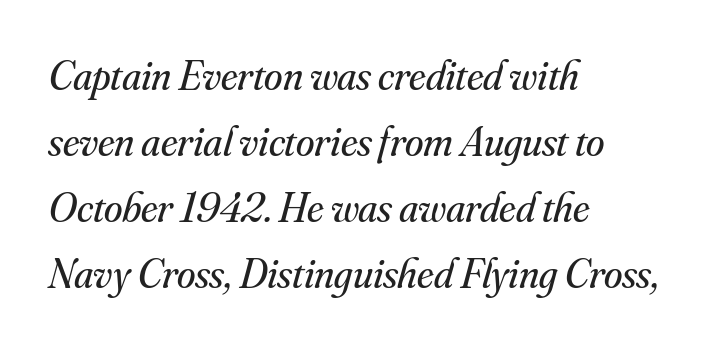
The typography opts for an oblique posture over an upright one. The zone under the glyphs is completely vacant. Varying glyph widths throughout — classic text-font behaviour. The compositor pushed each line to the left boundary. Line spacing here is normal.
